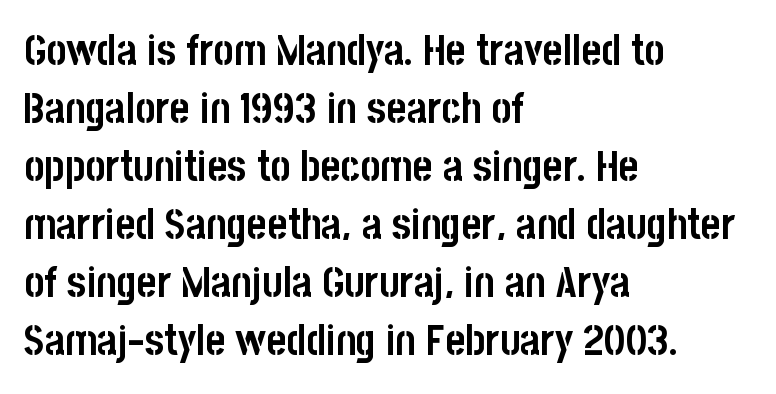
The paragraph shown leans on its left margin. On the weight axis this lands at bold, roughly 700. Is this a fixed-width face? No — the glyphs have proportional, varying widths. Does extra space separate the letters? No, they use regular spacing.
